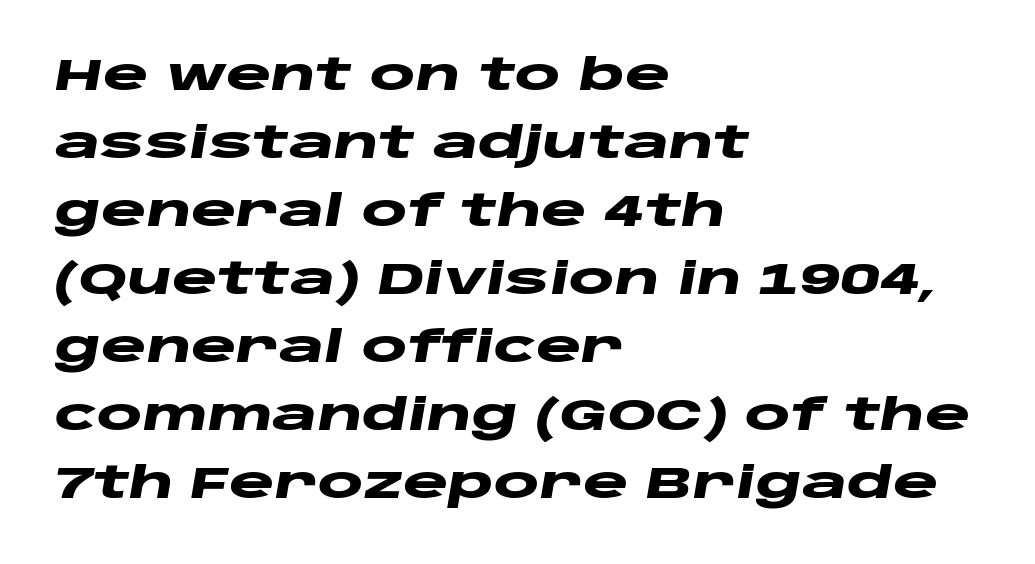
Q: Is the text bold? A: Yes.
Q: Is the text italic (slanted)? A: Yes, it leans right by about 10 degrees.
Q: Is the text underlined? A: No.
Q: How is the paragraph aligned? A: Left-aligned.
Q: Is the spacing between letters normal or unusually wide? A: Normal.
Q: Is the spacing between lines tight, normal or loose? A: Normal.
Q: Width (condensed, normal, or wide)? A: Wide.
Q: Stroke contrast? A: Low.
Q: x-height? A: Large.
Q: Monospaced? A: No.
